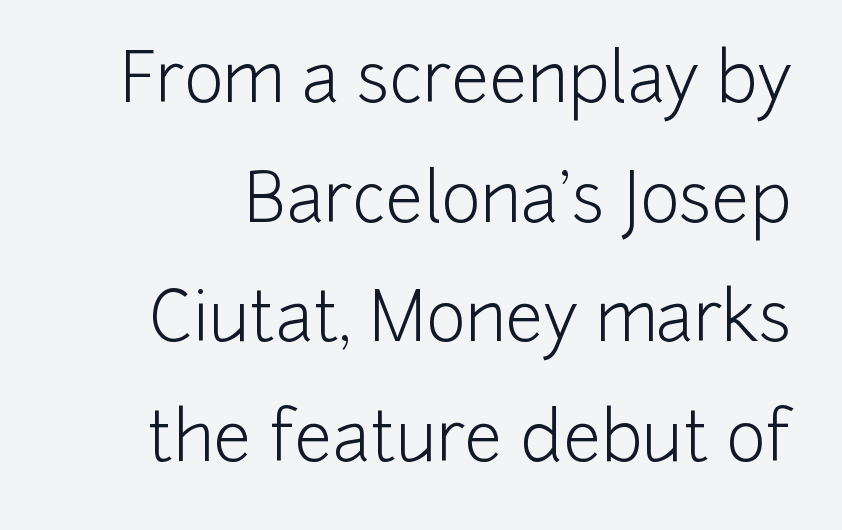
Q: Is the text bold? A: No.
Q: Is the text italic (slanted)? A: No, it is upright.
Q: Is the typeface a serif or a sans-serif typeface? A: Sans-serif.
Q: Is the text underlined? A: No.
Q: Is the spacing between letters normal or unusually wide? A: Normal.
Q: Width (condensed, normal, or wide)? A: Normal.
Q: Stroke contrast? A: Low.
Q: x-height? A: Medium.
Q: Monospaced? A: No.
